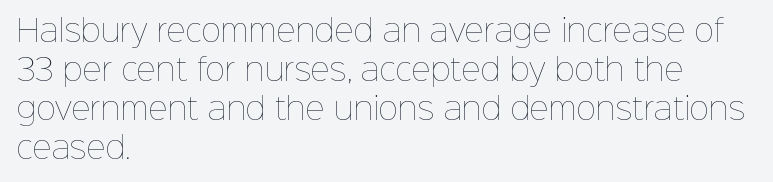
Q: Is the text bold? A: No.
Q: Is the text italic (slanted)? A: No, it is upright.
Q: Is the text underlined? A: No.
Q: How is the paragraph aligned? A: Left-aligned.
Q: Is the spacing between letters normal or unusually wide? A: Normal.
Q: Is the spacing between lines tight, normal or loose? A: Normal.
Q: Width (condensed, normal, or wide)? A: Normal.
Q: Stroke contrast? A: Low.
Q: x-height? A: Medium.
Q: Monospaced? A: No.
